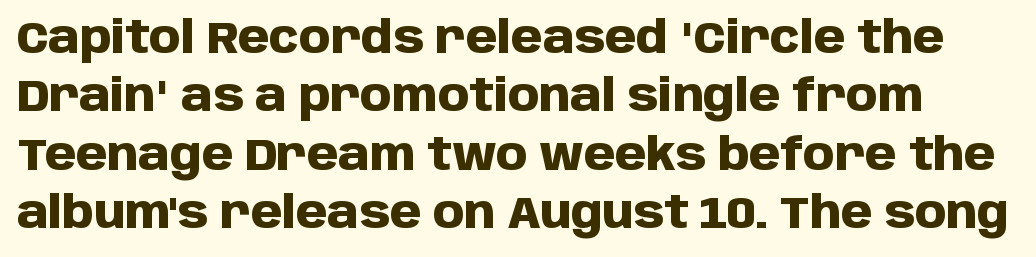
Rule under the text: the space is simply empty. The rendering uses natural spacing where letterforms have individual widths. This is the regular roman posture of the typeface. This is heavy type, rendered in bold. Words appear dense and cohesive because spacing is normal.
